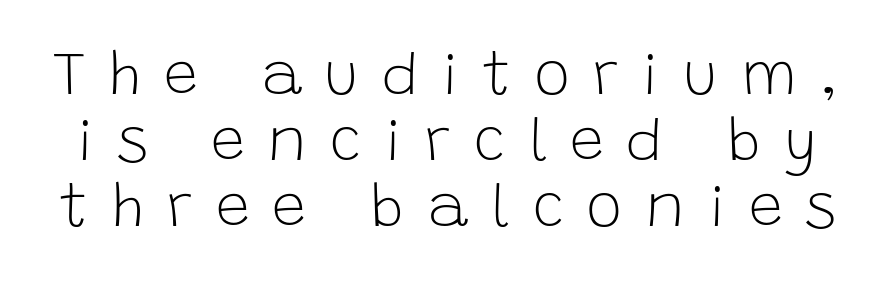
{"serif": "no", "italic": "no", "bold": "no", "weight": "light", "width": "normal", "stroke_contrast": "low", "x_height": "large", "monospaced": "no", "underline": "no", "line_spacing": "tight", "line_spacing_ratio": 1.08, "letter_spacing": "wide", "letter_spacing_em": 0.37, "glyph_px": 61}
